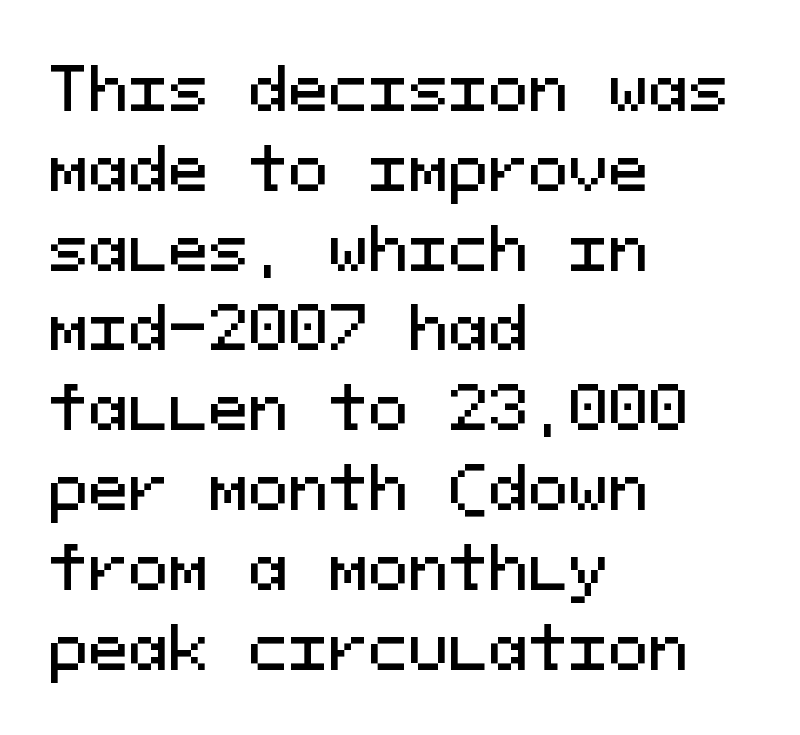
Q: Is the text italic (slanted)? A: No, it is upright.
Q: Is the typeface a serif or a sans-serif typeface? A: Sans-serif.
Q: Is the text underlined? A: No.
Q: How is the paragraph aligned? A: Left-aligned.
Q: Is the spacing between letters normal or unusually wide? A: Normal.
Q: Is the spacing between lines tight, normal or loose? A: Normal.
Q: Width (condensed, normal, or wide)? A: Normal.
Q: Stroke contrast? A: Medium.
Q: x-height? A: Medium.
Q: Monospaced? A: Yes.
